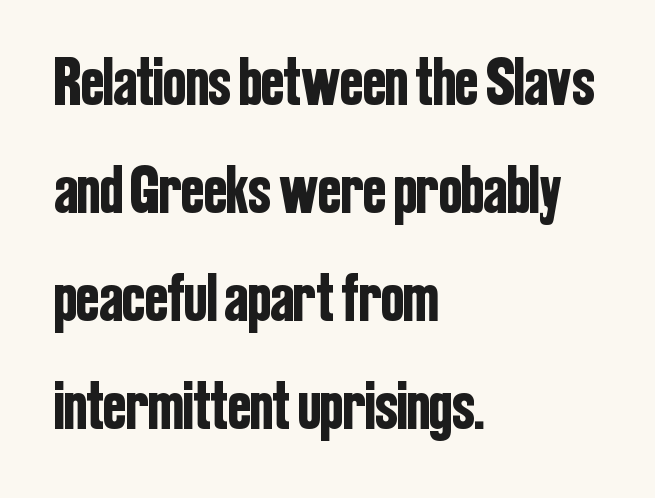
{"serif": "no", "italic": "no", "width": "condensed", "stroke_contrast": "low", "x_height": "medium", "monospaced": "no", "underline": "no", "align": "left", "line_spacing": "normal", "line_spacing_ratio": 1.59, "letter_spacing": "normal", "letter_spacing_em": 0.0, "glyph_px": 68}
